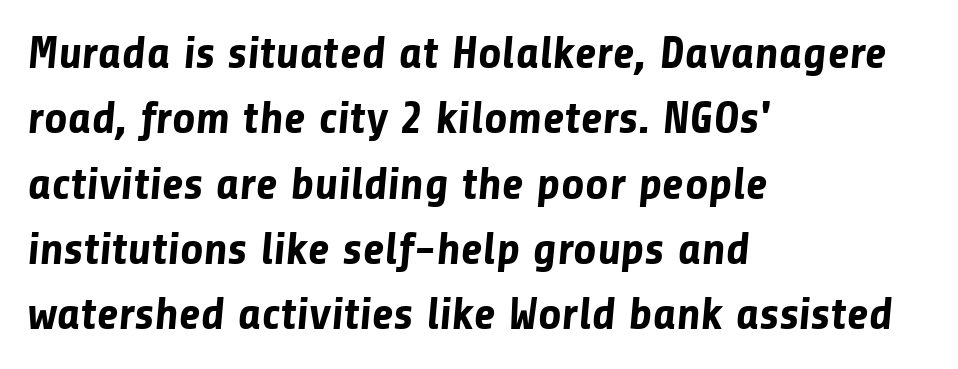
Q: Is the text bold? A: Yes.
Q: Is the typeface a serif or a sans-serif typeface? A: Sans-serif.
Q: Is the text underlined? A: No.
Q: How is the paragraph aligned? A: Left-aligned.
Q: Is the spacing between letters normal or unusually wide? A: Normal.
Q: Is the spacing between lines tight, normal or loose? A: Normal.
Q: Width (condensed, normal, or wide)? A: Normal.
Q: Stroke contrast? A: Low.
Q: x-height? A: Medium.
Q: Monospaced? A: No.
